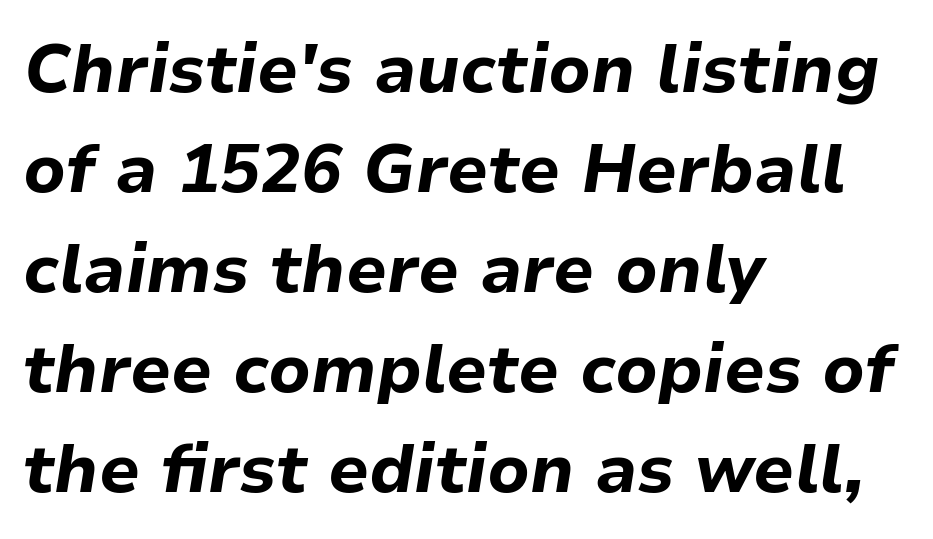
{"italic": "yes", "lean": "right", "slant_degrees": 9, "bold": "yes", "weight": "bold", "width": "normal", "stroke_contrast": "low", "x_height": "medium", "monospaced": "no", "underline": "no", "align": "left", "line_spacing": "normal", "line_spacing_ratio": 1.47, "letter_spacing": "normal", "letter_spacing_em": 0.0, "glyph_px": 68}
